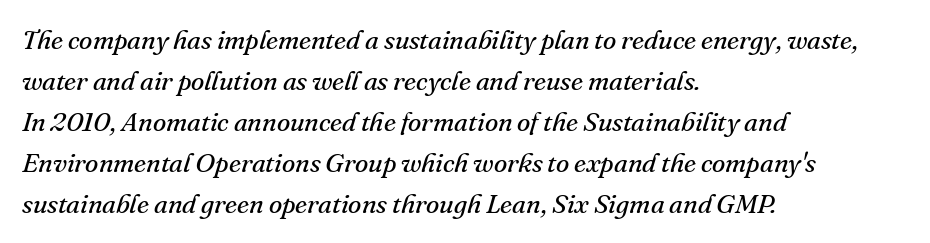
Q: Is the text bold? A: No.
Q: Is the text italic (slanted)? A: Yes, it leans right by about 16 degrees.
Q: Is the text underlined? A: No.
Q: How is the paragraph aligned? A: Left-aligned.
Q: Is the spacing between letters normal or unusually wide? A: Normal.
Q: Is the spacing between lines tight, normal or loose? A: Normal.
